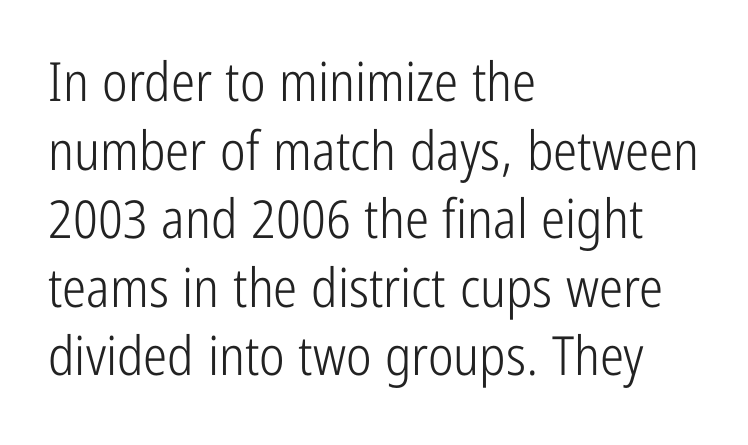
The image shows 54 px light, condensed sans-serif type, upright; set left-aligned, normal line spacing (1.27x), normal letter spacing, not underlined; low stroke contrast and a medium x-height.
